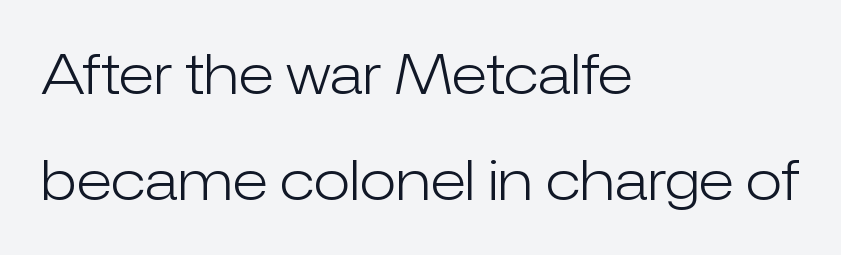
The image shows 54 px light sans-serif type, upright; set left-aligned, loose line spacing (1.97x), normal letter spacing, not underlined; low stroke contrast and a medium x-height.
